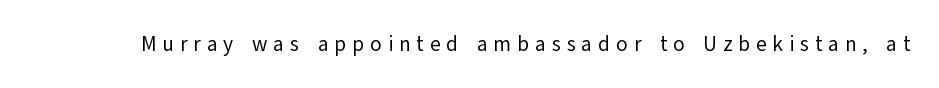
{"italic": "no", "bold": "no", "underline": "no", "letter_spacing": "wide", "letter_spacing_em": 0.28, "glyph_px": 21}
